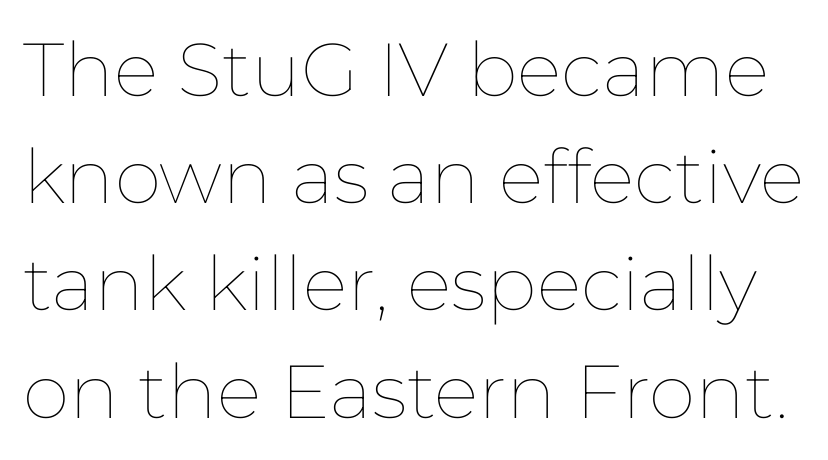
{"italic": "no", "bold": "no", "weight": "thin", "width": "normal", "stroke_contrast": "low", "x_height": "medium", "monospaced": "no", "underline": "no", "line_spacing": "normal", "line_spacing_ratio": 1.43, "letter_spacing": "normal", "letter_spacing_em": 0.0, "glyph_px": 75}
